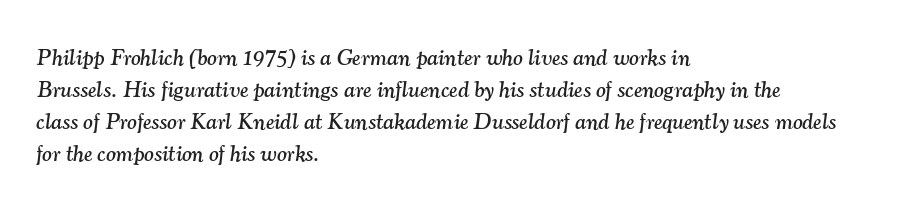
You could call the tracking neutral — neither tight nor loose. The space between consecutive lines is moderate. The lines in this sample share a left origin and differ only in where they stop. Honestly, there is no underline to notice here at all. The face used here has a pronounced slope to its letters.
